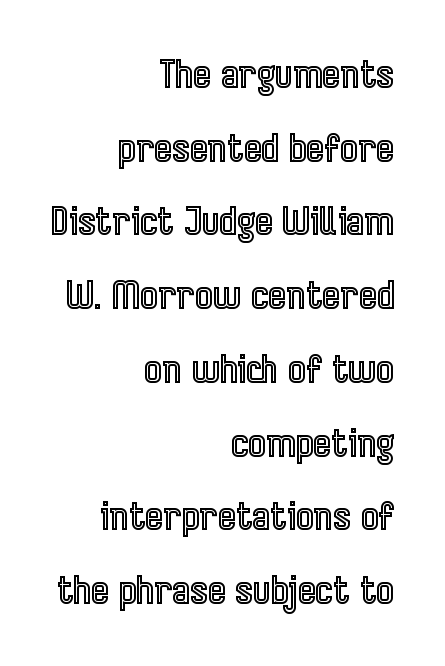
The image shows 38 px condensed type, upright; set right-aligned, loose line spacing (1.94x), normal letter spacing, not underlined; a medium x-height.
